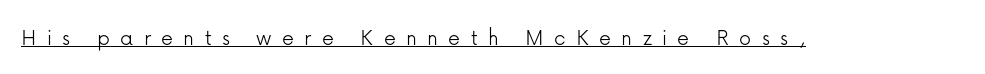
The image shows 24 px text type, upright; set unusually wide letter spacing (+0.43 em), underlined.
